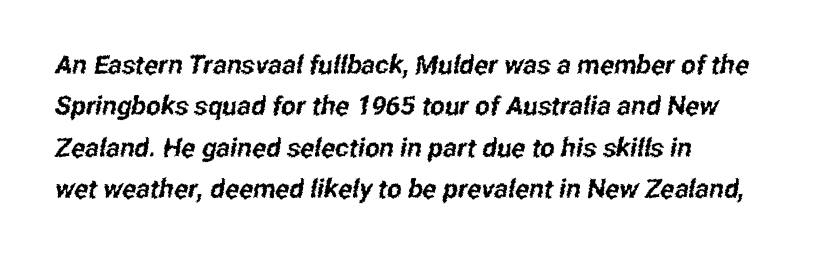
{"underline": "no", "align": "left", "line_spacing": "normal", "line_spacing_ratio": 1.59, "letter_spacing": "normal", "letter_spacing_em": 0.0, "glyph_px": 26}
